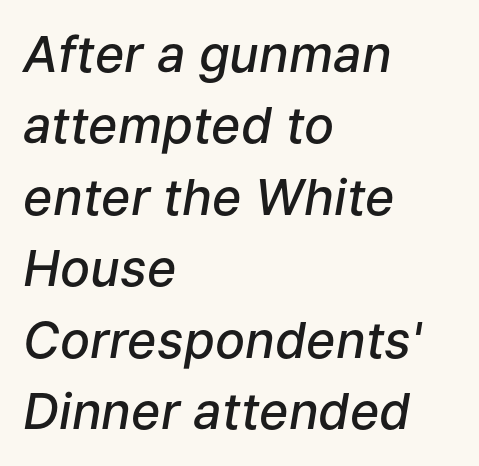
Q: Is the text bold? A: Semi-bold.
Q: Is the text italic (slanted)? A: Yes, it leans right by about 9 degrees.
Q: Is the text underlined? A: No.
Q: How is the paragraph aligned? A: Left-aligned.
Q: Is the spacing between letters normal or unusually wide? A: Normal.
Q: Is the spacing between lines tight, normal or loose? A: Normal.
Q: Width (condensed, normal, or wide)? A: Normal.
Q: Stroke contrast? A: Low.
Q: x-height? A: Medium.
Q: Monospaced? A: No.
